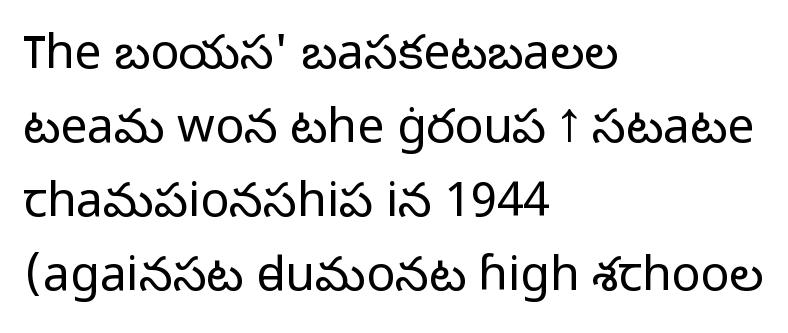
{"serif": "no", "italic": "no", "bold": "no", "weight": "light", "width": "normal", "stroke_contrast": "low", "x_height": "medium", "monospaced": "no", "underline": "no", "align": "left", "line_spacing": "normal", "line_spacing_ratio": 1.54, "letter_spacing": "normal", "letter_spacing_em": 0.0, "glyph_px": 48}
